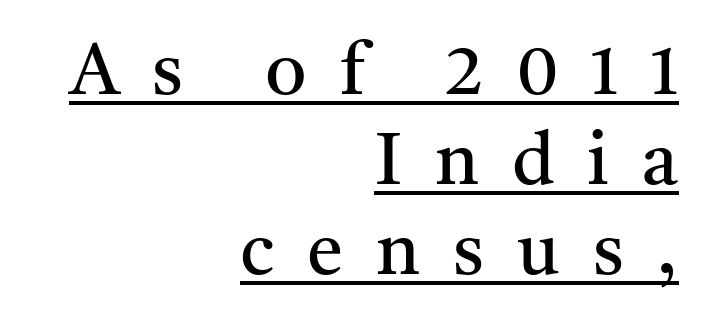
Q: Is the text bold? A: No.
Q: Is the text italic (slanted)? A: No, it is upright.
Q: Is the typeface a serif or a sans-serif typeface? A: Serif.
Q: Is the text underlined? A: Yes.
Q: How is the paragraph aligned? A: Right-aligned.
Q: Is the spacing between letters normal or unusually wide? A: Unusually wide.
Q: Width (condensed, normal, or wide)? A: Normal.
Q: Stroke contrast? A: Medium.
Q: x-height? A: Medium.
Q: Monospaced? A: No.
